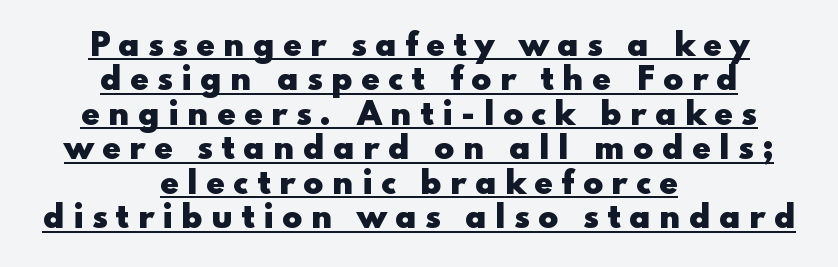
Its strokes are broad and dark, the hallmark of bold type. The setting favours the middle, as headings and verse often do. Tall strokes in this sample are plumb rather than angled. The face used here appears with an underline applied.
